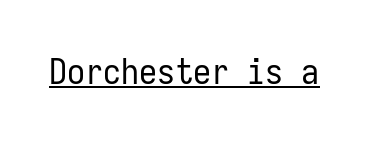
Q: Is the text bold? A: No.
Q: Is the text italic (slanted)? A: No, it is upright.
Q: Is the typeface a serif or a sans-serif typeface? A: Sans-serif.
Q: Is the text underlined? A: Yes.
Q: Is the spacing between letters normal or unusually wide? A: Normal.
Q: Width (condensed, normal, or wide)? A: Condensed.
Q: Stroke contrast? A: Low.
Q: x-height? A: Medium.
Q: Monospaced? A: Yes.
